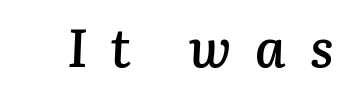
The text carries the slant typical of an italic or oblique font. The specimen omits any rule beneath the text block's lines. Do the characters align in a grid? No, the font is proportional. The characters look somewhat weighty, a semibold short of true bold. Look at the tracking — it's clearly loosened, letters drifting apart.
